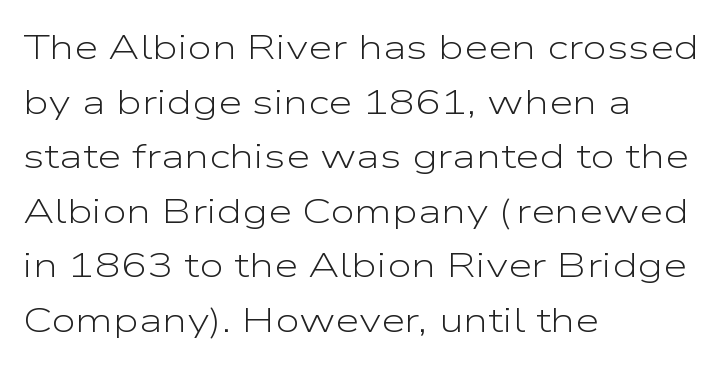
{"serif": "no", "italic": "no", "bold": "no", "weight": "light", "width": "wide", "stroke_contrast": "low", "x_height": "medium", "monospaced": "no", "underline": "no", "align": "left", "line_spacing": "normal", "line_spacing_ratio": 1.56, "letter_spacing": "normal", "letter_spacing_em": 0.0, "glyph_px": 35}
